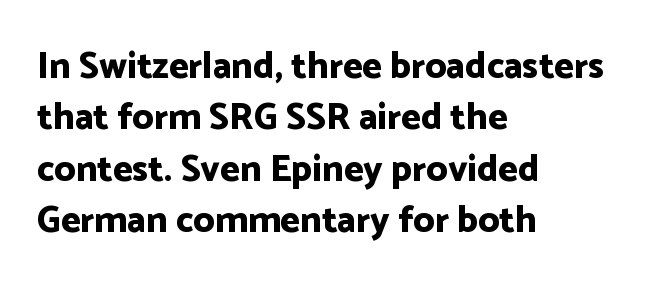
{"serif": "no", "italic": "no", "bold": "yes", "weight": "bold", "width": "normal", "stroke_contrast": "low", "x_height": "medium", "monospaced": "no", "underline": "no", "align": "left", "line_spacing": "normal", "line_spacing_ratio": 1.39, "letter_spacing": "normal", "letter_spacing_em": 0.0, "glyph_px": 37}
